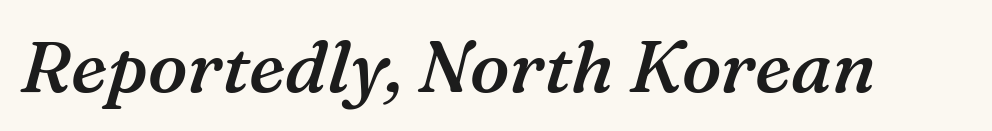
Q: Is the text bold? A: Semi-bold.
Q: Is the text italic (slanted)? A: Yes, it leans right by about 16 degrees.
Q: Is the typeface a serif or a sans-serif typeface? A: Serif.
Q: Is the text underlined? A: No.
Q: Is the spacing between letters normal or unusually wide? A: Normal.
Q: Width (condensed, normal, or wide)? A: Normal.
Q: Stroke contrast? A: Medium.
Q: x-height? A: Medium.
Q: Monospaced? A: No.
